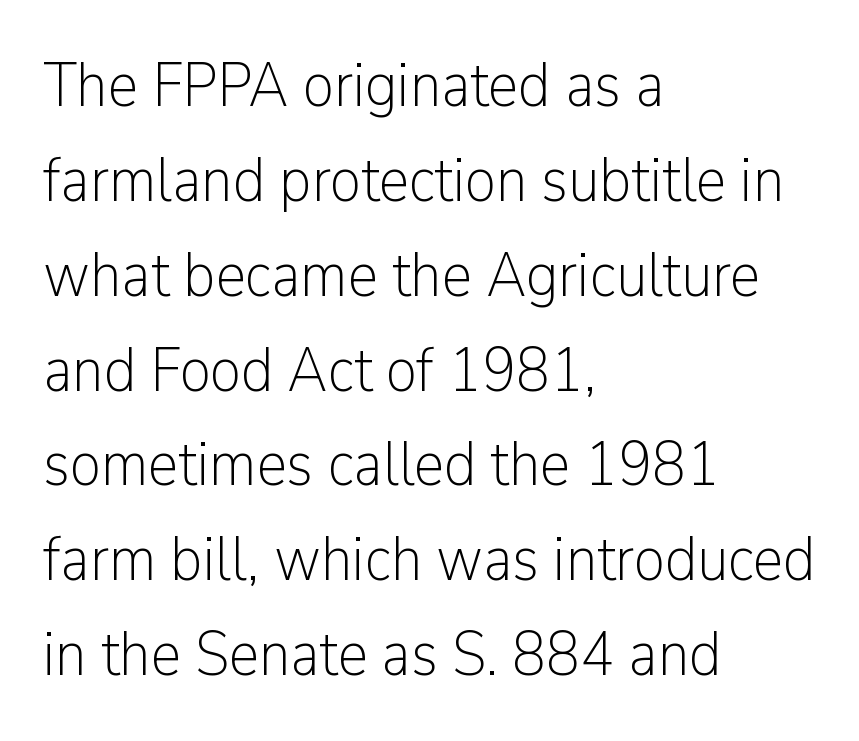
{"serif": "no", "italic": "no", "bold": "no", "weight": "light", "width": "normal", "stroke_contrast": "low", "x_height": "medium", "monospaced": "no", "underline": "no", "align": "left", "line_spacing": "normal", "line_spacing_ratio": 1.53, "letter_spacing": "normal", "letter_spacing_em": 0.0, "glyph_px": 62}
